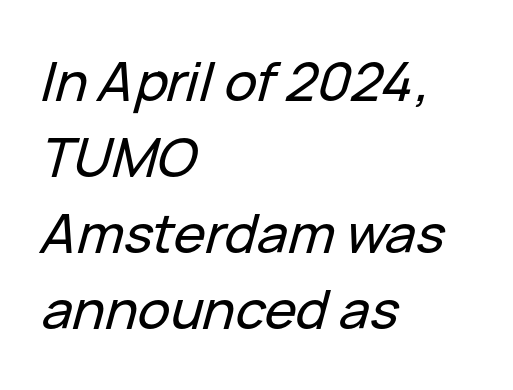
Every character sits at an angle, as italics do. Words appear dense and cohesive because spacing is normal. All the whitespace from short lines collects on the right. This sample has the flowing, uneven cadence of proportional lettering.
